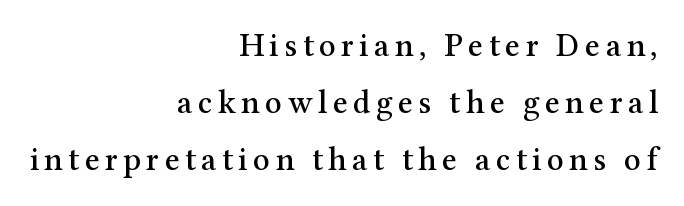
The image shows 33 px serif type, upright; set right-aligned, line spacing 1.73x, not underlined; medium stroke contrast and a medium x-height.
